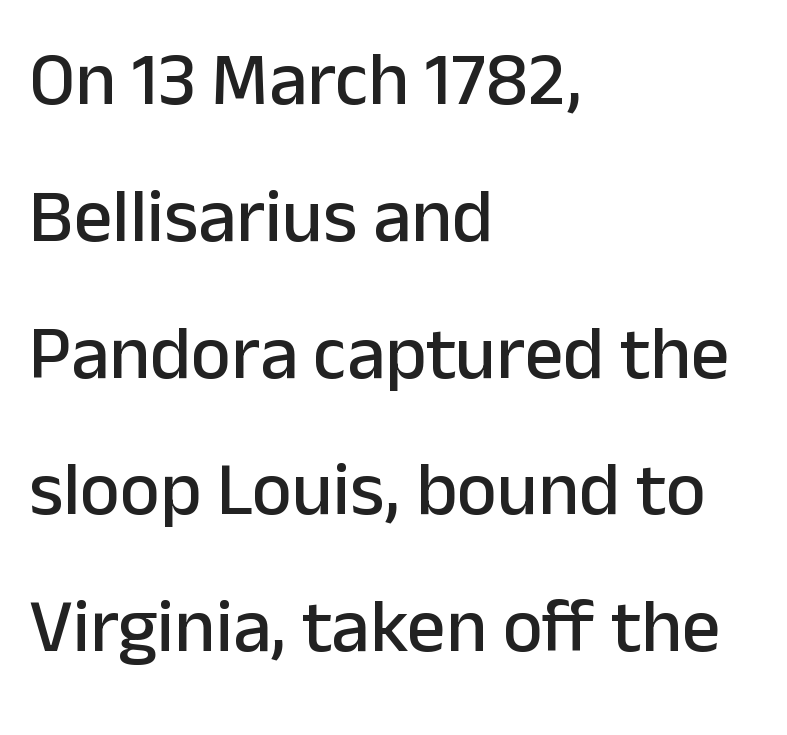
Q: Is the text italic (slanted)? A: No, it is upright.
Q: Is the typeface a serif or a sans-serif typeface? A: Sans-serif.
Q: Is the text underlined? A: No.
Q: How is the paragraph aligned? A: Left-aligned.
Q: Is the spacing between letters normal or unusually wide? A: Normal.
Q: Width (condensed, normal, or wide)? A: Normal.
Q: Stroke contrast? A: Low.
Q: x-height? A: Medium.
Q: Monospaced? A: No.
